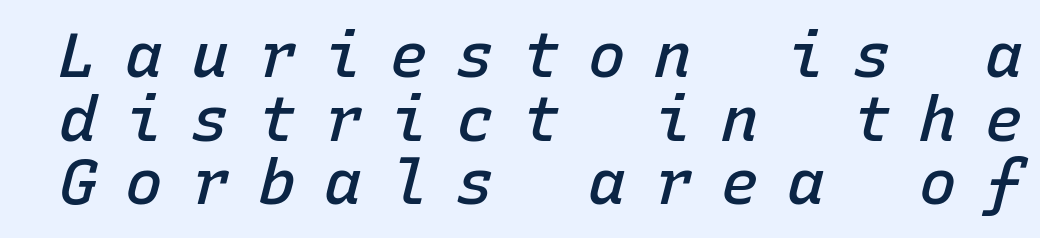
This rendering widens character spacing well past its baseline value. If you drew a line through each stem, it would be angled. Notice the strokes are somewhat thickened but not fully heavy: this is a semibold. The space beneath each line is pristine and unruled.
